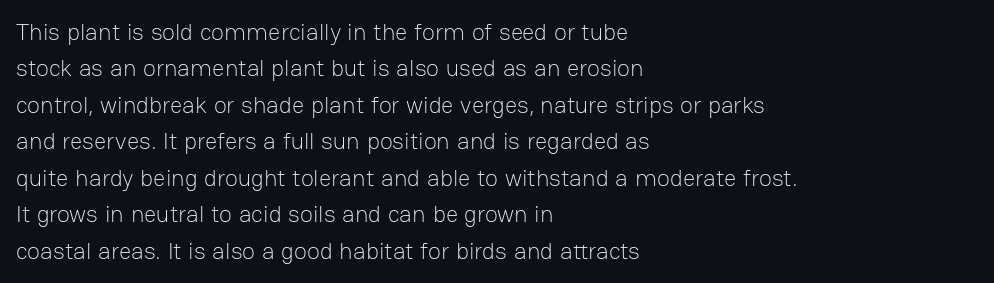
The foot of each line stays bare and open. These lines stack with their left ends in a neat column. Italic: no, the glyphs are upright roman. These lines sit exactly where default settings would place them.
